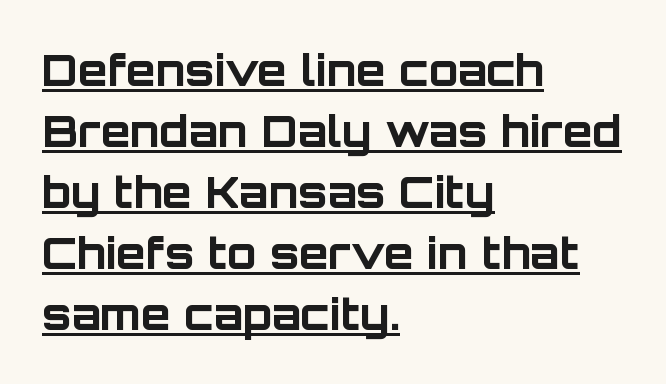
A normal amount of white space separates one row of letters from the next. Italic: no, the glyphs are upright roman. Caption: lettering with a line underneath. Does the weight exceed regular? Yes, all the way to bold. Here the glyphs are tracked normally, forming tight word shapes.
